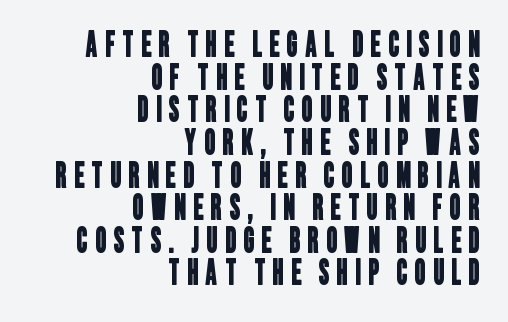
Q: Is the typeface a serif or a sans-serif typeface? A: Sans-serif.
Q: Is the text underlined? A: No.
Q: How is the paragraph aligned? A: Right-aligned.
Q: Is the spacing between letters normal or unusually wide? A: Unusually wide.
Q: Is the spacing between lines tight, normal or loose? A: Tight.
Q: Width (condensed, normal, or wide)? A: Condensed.
Q: Stroke contrast? A: Low.
Q: x-height? A: Large.
Q: Monospaced? A: No.
